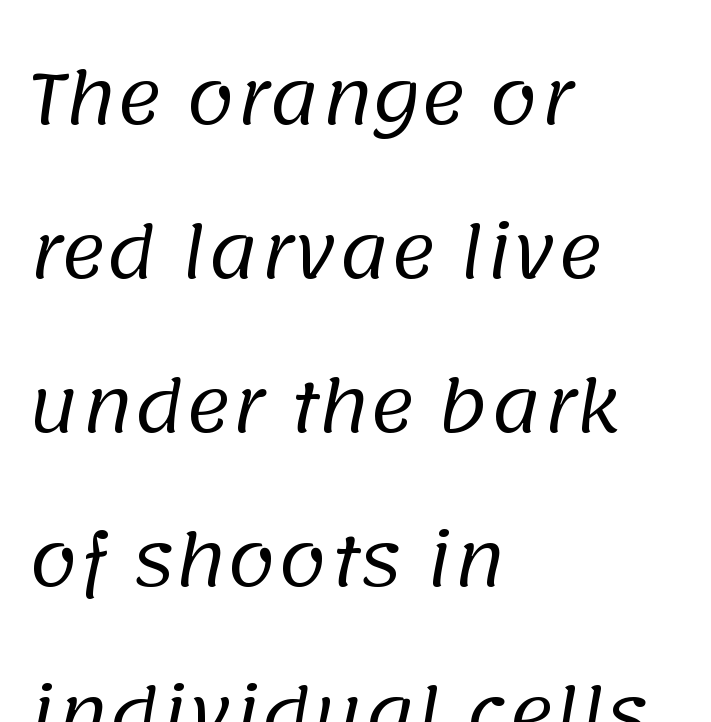
{"serif": "no", "bold": "no", "weight": "regular", "width": "normal", "stroke_contrast": "low", "x_height": "large", "monospaced": "no", "underline": "no", "align": "left", "line_spacing": "loose", "line_spacing_ratio": 2.2, "letter_spacing": "normal", "letter_spacing_em": 0.0, "glyph_px": 70}
